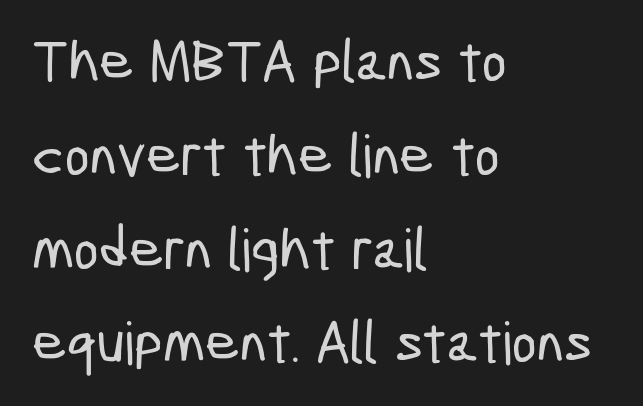
{"serif": "no", "width": "condensed", "stroke_contrast": "low", "x_height": "medium", "monospaced": "no", "underline": "no", "align": "left", "line_spacing": "normal", "line_spacing_ratio": 1.59, "letter_spacing": "normal", "letter_spacing_em": 0.0, "glyph_px": 59}
